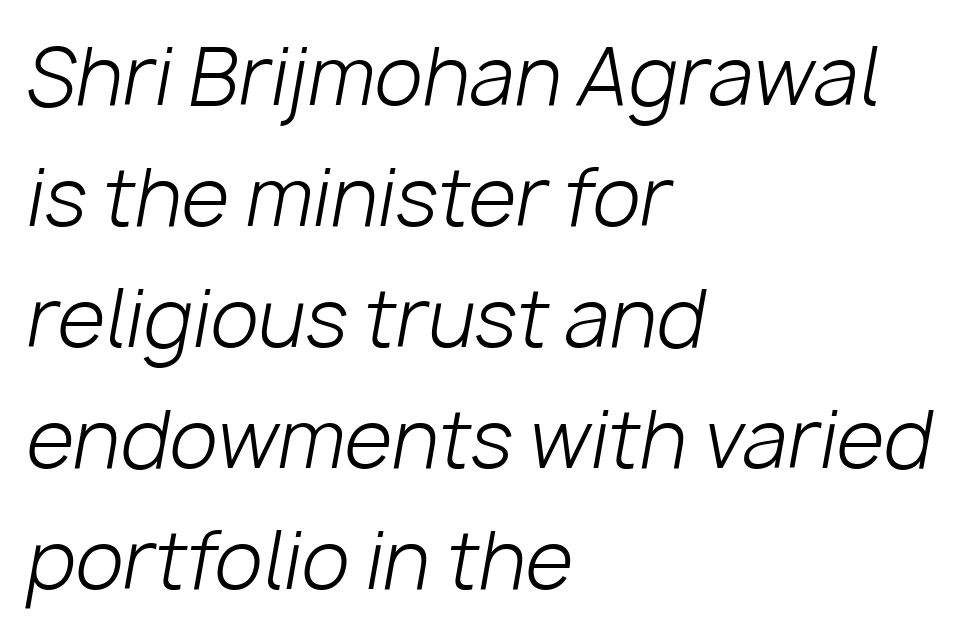
{"italic": "yes", "lean": "right", "slant_degrees": 10, "bold": "no", "weight": "light", "width": "normal", "stroke_contrast": "low", "x_height": "medium", "monospaced": "no", "underline": "no", "align": "left", "line_spacing": "normal", "line_spacing_ratio": 1.55, "letter_spacing": "normal", "letter_spacing_em": 0.0, "glyph_px": 78}
